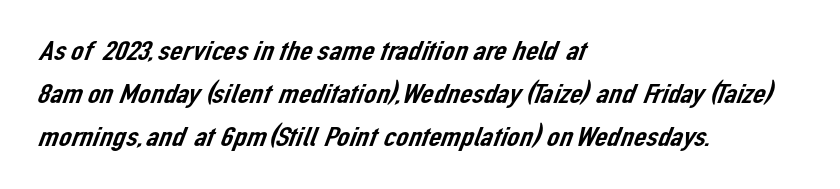
{"serif": "no", "width": "normal", "stroke_contrast": "low", "x_height": "medium", "monospaced": "no", "underline": "no", "align": "left", "line_spacing": "normal", "line_spacing_ratio": 1.53, "letter_spacing": "normal", "letter_spacing_em": 0.0, "glyph_px": 28}
